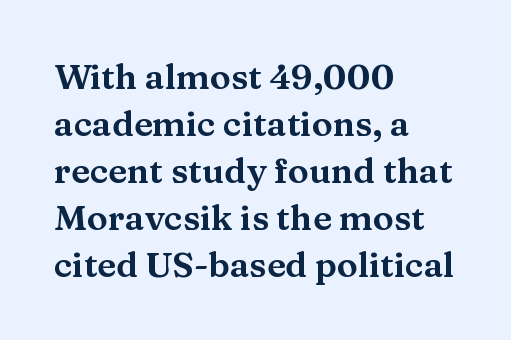
{"serif": "yes", "italic": "no", "width": "wide", "stroke_contrast": "medium", "x_height": "medium", "monospaced": "no", "underline": "no", "align": "left", "line_spacing": "normal", "line_spacing_ratio": 1.34, "letter_spacing": "normal", "letter_spacing_em": 0.0, "glyph_px": 35}
